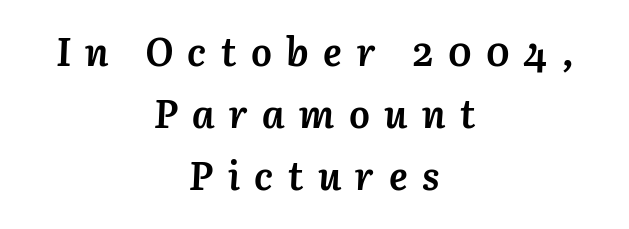
{"italic": "yes", "lean": "right", "slant_degrees": 3, "bold": "yes", "weight": "semibold", "width": "normal", "stroke_contrast": "medium", "x_height": "medium", "monospaced": "no", "underline": "no", "align": "center", "line_spacing": "normal", "line_spacing_ratio": 1.59, "letter_spacing": "wide", "letter_spacing_em": 0.37, "glyph_px": 39}
